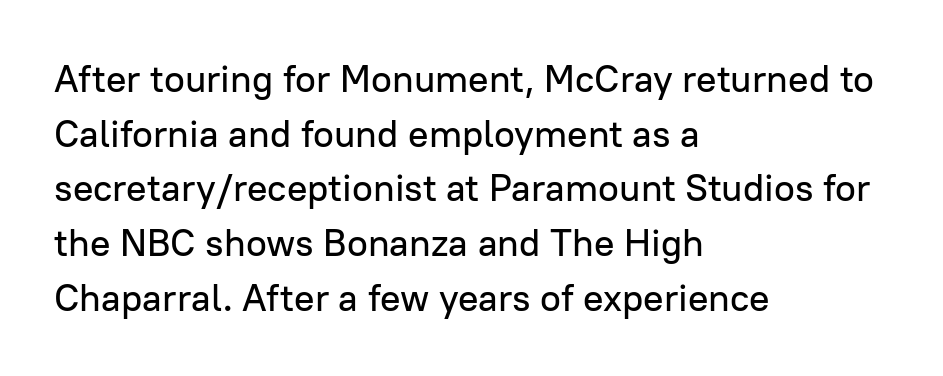
{"serif": "no", "italic": "no", "width": "normal", "stroke_contrast": "low", "x_height": "medium", "monospaced": "no", "underline": "no", "align": "left", "line_spacing": "normal", "line_spacing_ratio": 1.44, "letter_spacing": "normal", "letter_spacing_em": 0.0, "glyph_px": 38}
